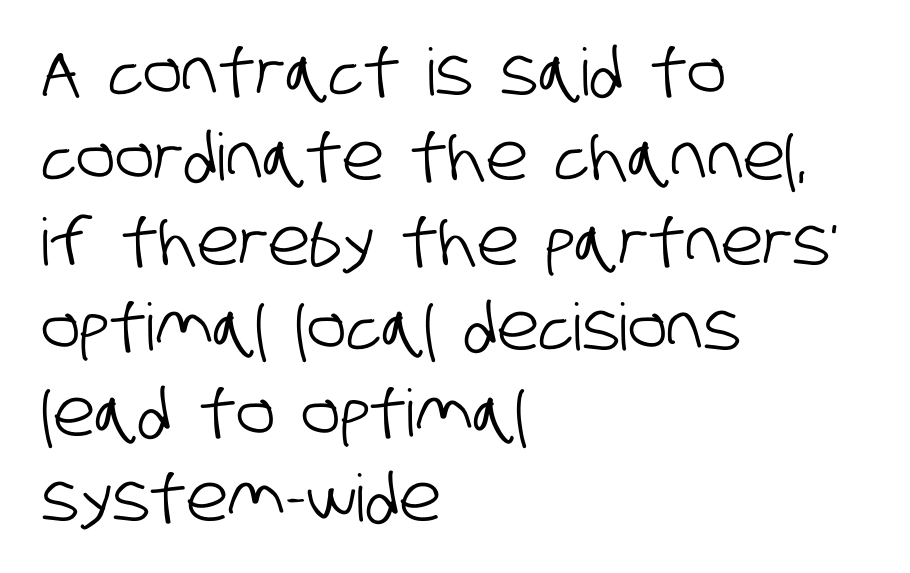
The image shows 65 px condensed sans-serif type; set left-aligned, normal line spacing (1.31x), normal letter spacing, not underlined; low stroke contrast and a large x-height.
